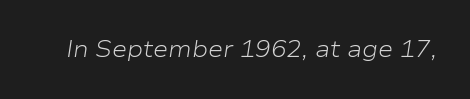
Short note: letters normally spaced. A typesetter would mark this as italic. The face looks like a standard text weight, possibly lighter. Lines of text with bare space underneath.
